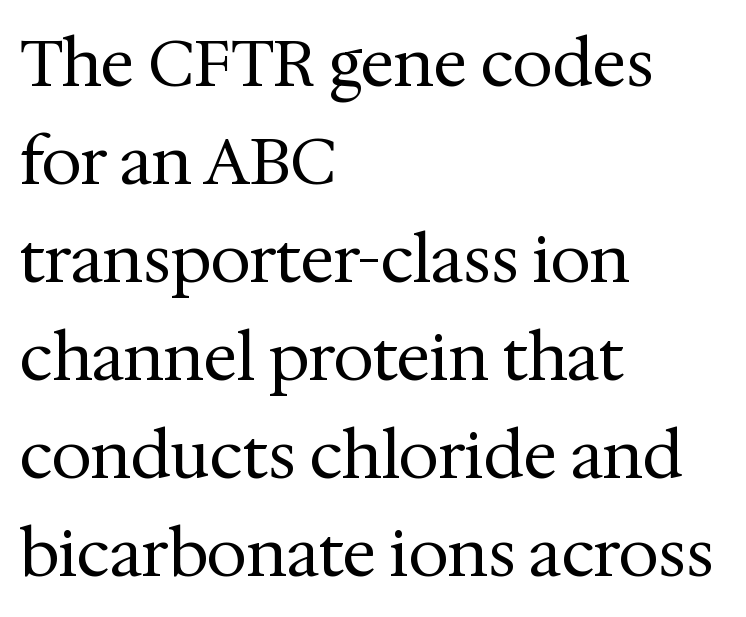
Look at the bottom of the vertical strokes: they flare into serifs here. The line-height multiplier appears to be the usual default. When letters stand straight like this, we call the style roman or upright. Lines of text with bare space underneath. No letter is thick-stroked: the sample isn't bold. All the whitespace from short lines collects on the right.
